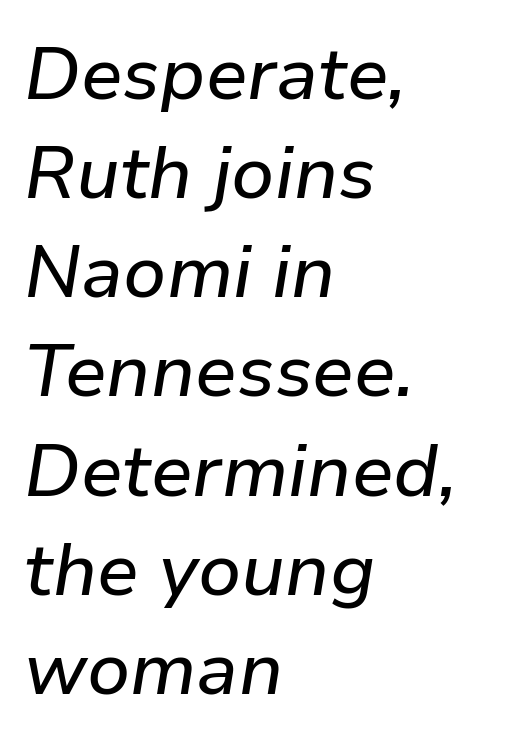
The image shows 74 px text type, italic (leaning right); set left-aligned, normal line spacing (1.34x), normal letter spacing, not underlined; low stroke contrast and a medium x-height.
